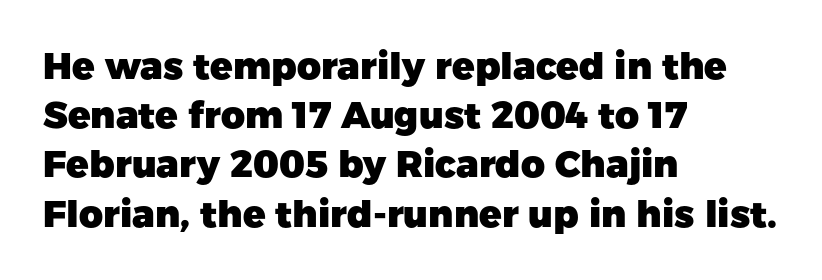
The rendering shows plain stroke endings on the letterforms — a sans-serif design. Here the glyphs are tracked normally, forming tight word shapes. The lines sit at an ordinary, default distance from one another. The gap between lines stays unmarked. Does the copy run flush right? No — it runs flush left. Proportional: the letters do not fall into vertical columns.
